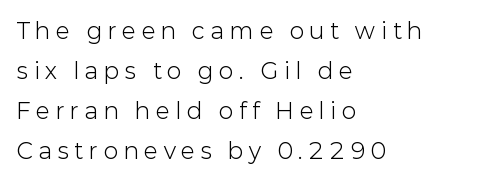
The image shows 22 px text type, upright; set left-aligned, line spacing 1.82x, unusually wide letter spacing (+0.27 em), not underlined.
